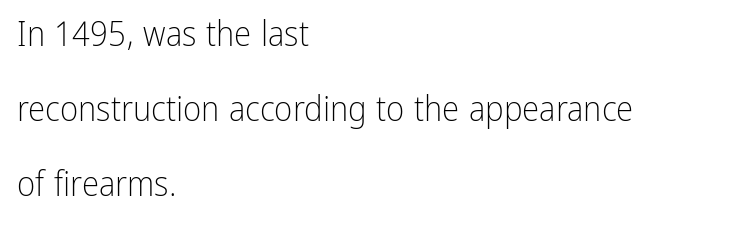
Q: Is the text bold? A: No.
Q: Is the text italic (slanted)? A: No, it is upright.
Q: Is the typeface a serif or a sans-serif typeface? A: Sans-serif.
Q: Is the text underlined? A: No.
Q: How is the paragraph aligned? A: Left-aligned.
Q: Is the spacing between letters normal or unusually wide? A: Normal.
Q: Is the spacing between lines tight, normal or loose? A: Loose.
Q: Width (condensed, normal, or wide)? A: Condensed.
Q: Stroke contrast? A: Low.
Q: x-height? A: Medium.
Q: Monospaced? A: No.
